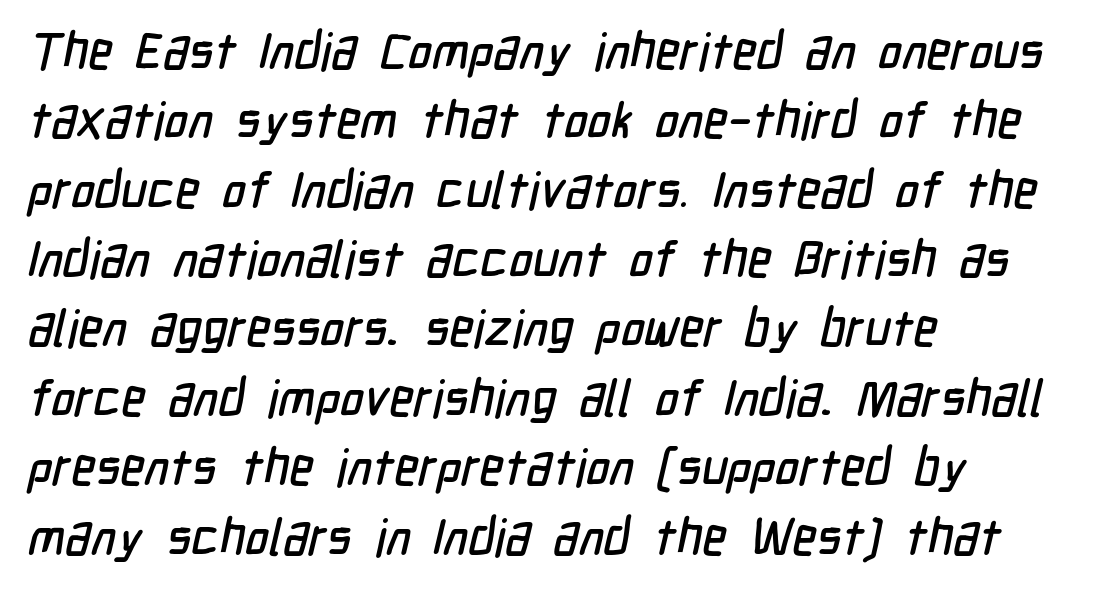
Q: Is the typeface a serif or a sans-serif typeface? A: Sans-serif.
Q: Is the text underlined? A: No.
Q: How is the paragraph aligned? A: Left-aligned.
Q: Is the spacing between letters normal or unusually wide? A: Normal.
Q: Is the spacing between lines tight, normal or loose? A: Normal.
Q: Width (condensed, normal, or wide)? A: Condensed.
Q: Stroke contrast? A: Low.
Q: x-height? A: Medium.
Q: Monospaced? A: No.
